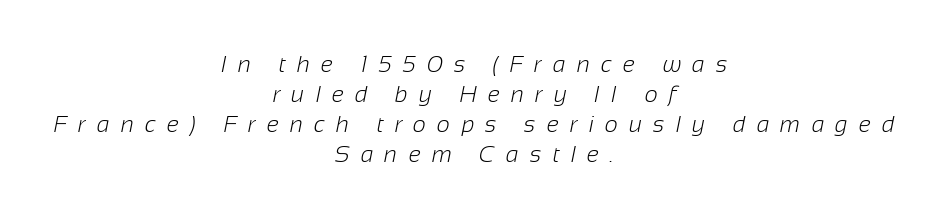
Q: Is the text bold? A: No.
Q: Is the text underlined? A: No.
Q: How is the paragraph aligned? A: Centered.
Q: Is the spacing between letters normal or unusually wide? A: Unusually wide.
Q: Is the spacing between lines tight, normal or loose? A: Normal.
